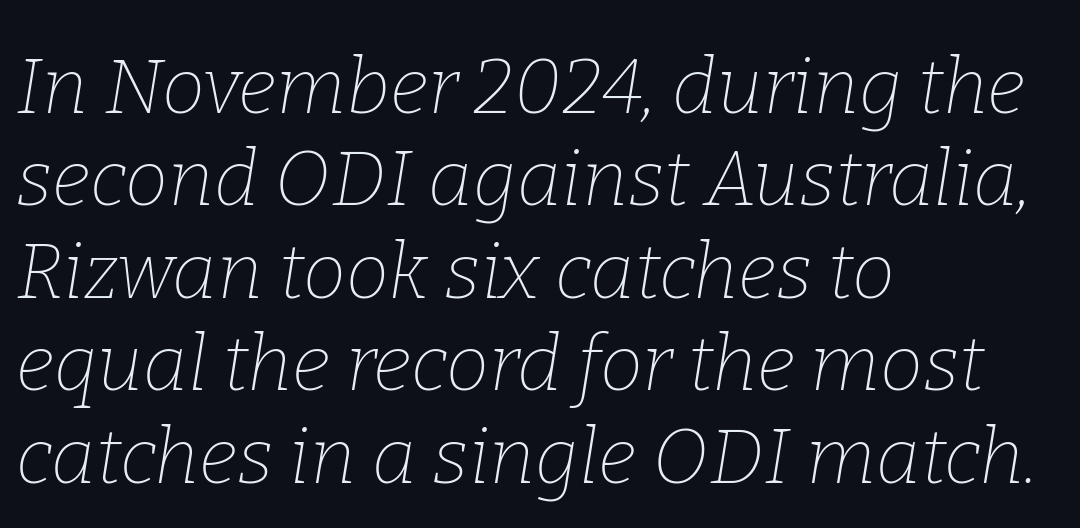
The image shows 77 px thin serif type, italic (leaning right); set left-aligned, line spacing 1.2x, normal letter spacing, not underlined; low stroke contrast and a medium x-height.
